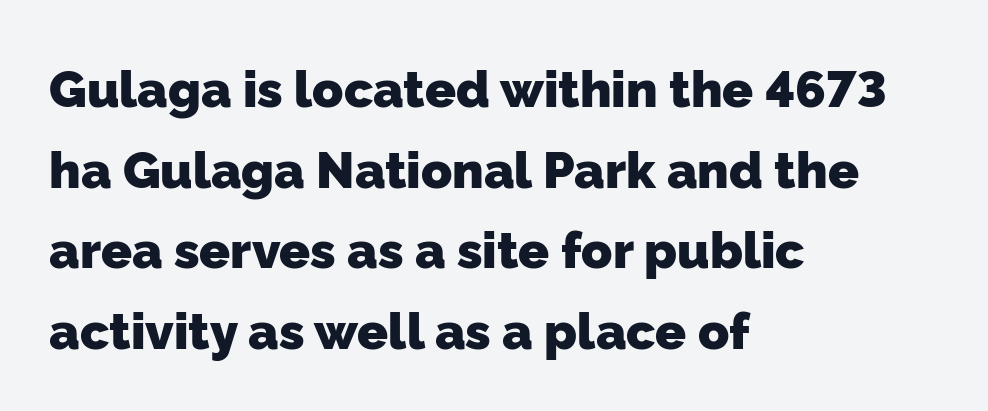
{"serif": "no", "bold": "yes", "weight": "heavy", "width": "normal", "stroke_contrast": "low", "x_height": "medium", "monospaced": "no", "underline": "no", "align": "left", "line_spacing": "normal", "line_spacing_ratio": 1.58, "letter_spacing": "normal", "letter_spacing_em": 0.0, "glyph_px": 51}
